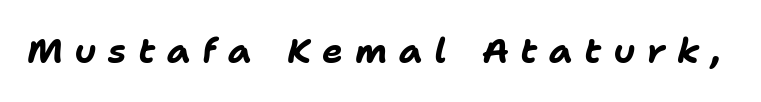
The image shows 35 px bold type, italic (leaning right); set unusually wide letter spacing (+0.33 em), not underlined; low stroke contrast and a medium x-height.
